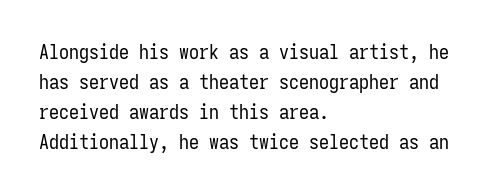
Q: Is the text bold? A: No.
Q: Is the text italic (slanted)? A: No, it is upright.
Q: Is the text underlined? A: No.
Q: How is the paragraph aligned? A: Left-aligned.
Q: Is the spacing between letters normal or unusually wide? A: Normal.
Q: Is the spacing between lines tight, normal or loose? A: Normal.
